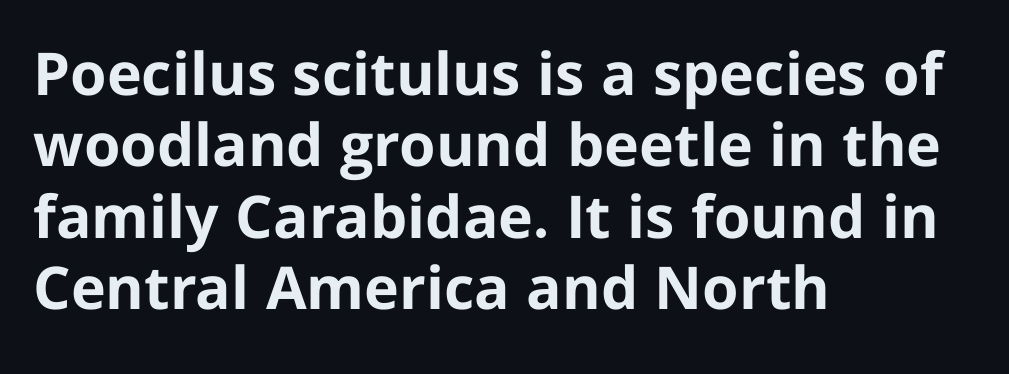
Varying glyph widths throughout — classic text-font behaviour. Beneath every word, the page is bare. This is the regular roman posture of the typeface. Is this a sans? Yes — the strokes have no serifs. Heft: maximum for text — a bold. Short and long lines alike share a common starting point at left.
